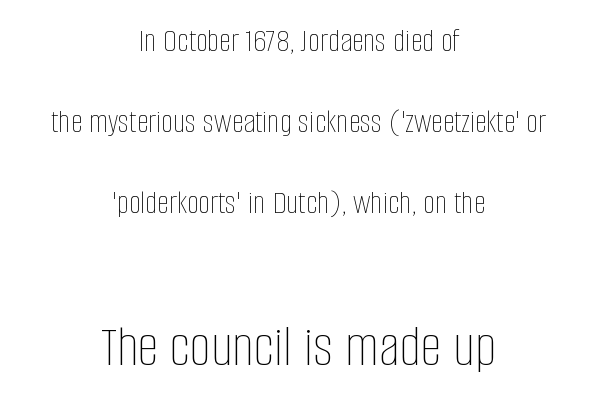
{"italic": "no", "bold": "no", "weight": "thin", "width": "condensed", "stroke_contrast": "low", "x_height": "large", "monospaced": "no", "underline": "no", "align": "center", "line_spacing": "loose", "line_spacing_ratio": 2.38, "letter_spacing": "normal", "letter_spacing_em": 0.0, "larger_block": "second", "size_ratio": 1.76, "glyph_px": 60}
